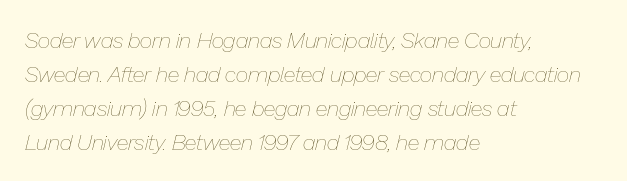
Looking at the ascenders, they clearly lean. The foot of each line stays bare and open. No heavy texture on the line: the type isn't bold. In terms of letterspacing, this is plain default setting. Normally led — the rows are evenly, conventionally spaced. A classic flush-left, rag-right setting is used for this passage.
